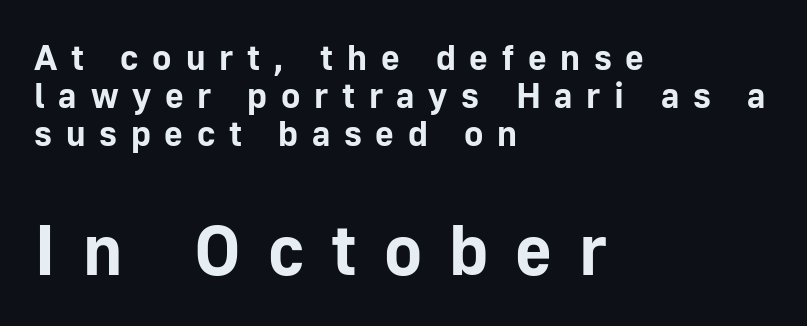
{"serif": "no", "italic": "no", "bold": "yes", "weight": "bold", "width": "normal", "stroke_contrast": "low", "x_height": "medium", "monospaced": "no", "underline": "no", "align": "left", "line_spacing": "tight", "line_spacing_ratio": 1.06, "letter_spacing": "wide", "letter_spacing_em": 0.38, "larger_block": "second", "size_ratio": 1.97, "glyph_px": 71}
